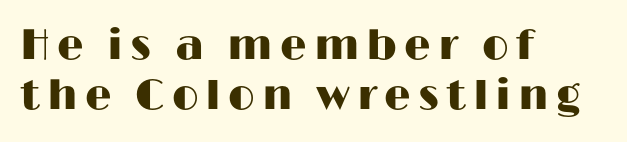
{"serif": "no", "italic": "no", "width": "wide", "stroke_contrast": "high", "x_height": "medium", "monospaced": "no", "underline": "no", "align": "left", "line_spacing_ratio": 1.19, "glyph_px": 42}
